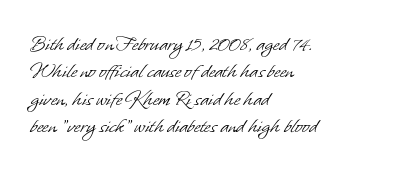
Q: Is the text bold? A: No.
Q: Is the text underlined? A: No.
Q: How is the paragraph aligned? A: Left-aligned.
Q: Is the spacing between letters normal or unusually wide? A: Normal.
Q: Is the spacing between lines tight, normal or loose? A: Normal.
